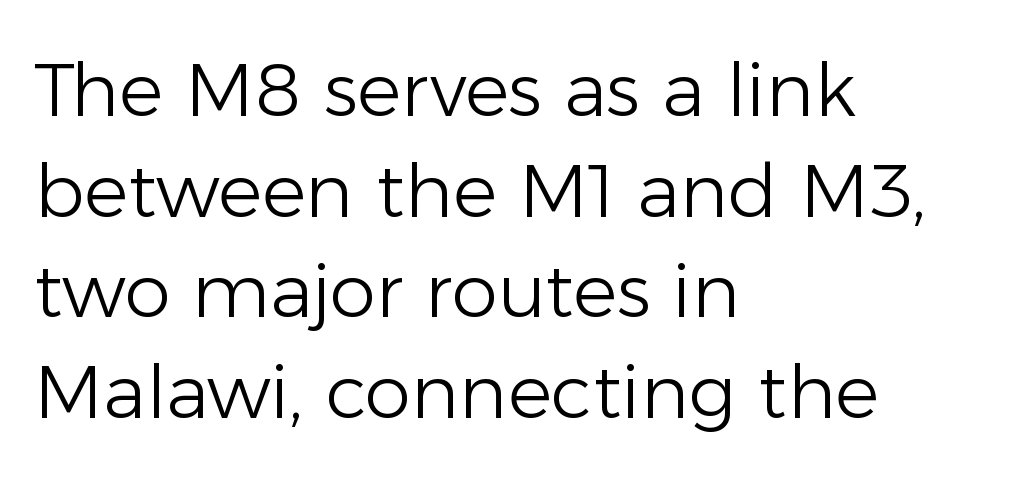
Q: Is the text bold? A: No.
Q: Is the text italic (slanted)? A: No, it is upright.
Q: Is the typeface a serif or a sans-serif typeface? A: Sans-serif.
Q: Is the text underlined? A: No.
Q: How is the paragraph aligned? A: Left-aligned.
Q: Is the spacing between letters normal or unusually wide? A: Normal.
Q: Is the spacing between lines tight, normal or loose? A: Normal.
Q: Width (condensed, normal, or wide)? A: Normal.
Q: Stroke contrast? A: Low.
Q: x-height? A: Medium.
Q: Monospaced? A: No.
